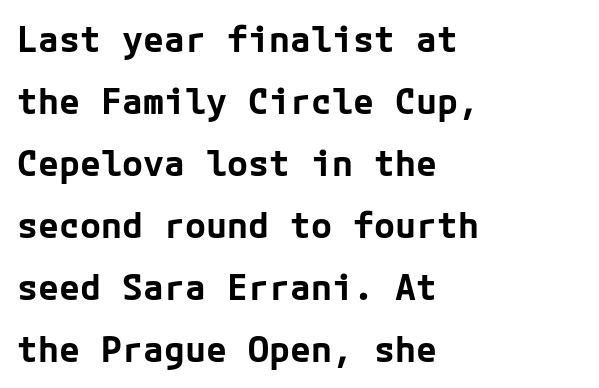
The image shows 35 px bold sans-serif type, upright; set left-aligned, line spacing 1.77x, normal letter spacing, not underlined; low stroke contrast and a medium x-height.
